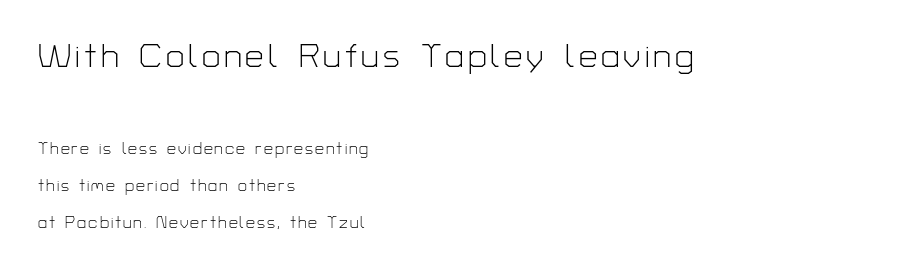
Q: Is the text bold? A: No.
Q: Is the text italic (slanted)? A: No, it is upright.
Q: Is the typeface a serif or a sans-serif typeface? A: Sans-serif.
Q: Is the text underlined? A: No.
Q: How is the paragraph aligned? A: Left-aligned.
Q: Is the spacing between lines tight, normal or loose? A: Loose.
Q: Which block of text is set in a larger size, the first (top) or the second (bottom)? A: The first (top) one.
Q: Width (condensed, normal, or wide)? A: Normal.
Q: Stroke contrast? A: Low.
Q: x-height? A: Medium.
Q: Monospaced? A: No.
